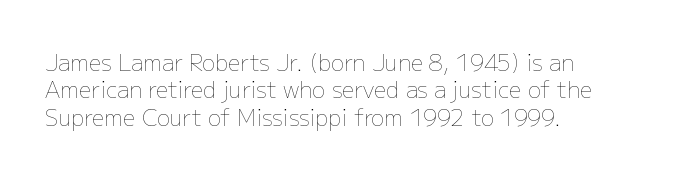
{"italic": "no", "bold": "no", "underline": "no", "align": "left", "line_spacing_ratio": 1.24, "letter_spacing": "normal", "letter_spacing_em": 0.0, "glyph_px": 22}
